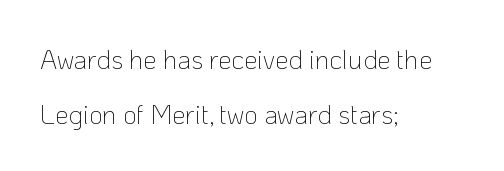
Widely set lines give the paragraph a tall, airy silhouette. These lines are set flush left with a ragged right edge. The baseline area is clear. Compared with typical body copy, the letter spacing here is the same. When letters stand straight like this, we call the style roman or upright.
